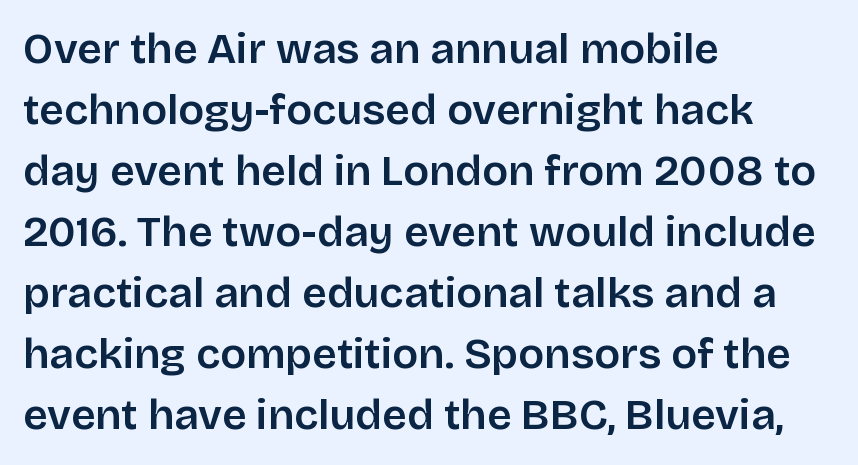
The letters stand straight up with perfectly vertical stems. Default kerning and tracking; the words read as compact shapes. Note: no serifs on the glyphs. The block of text has a typical density, with ordinary space between rows.
